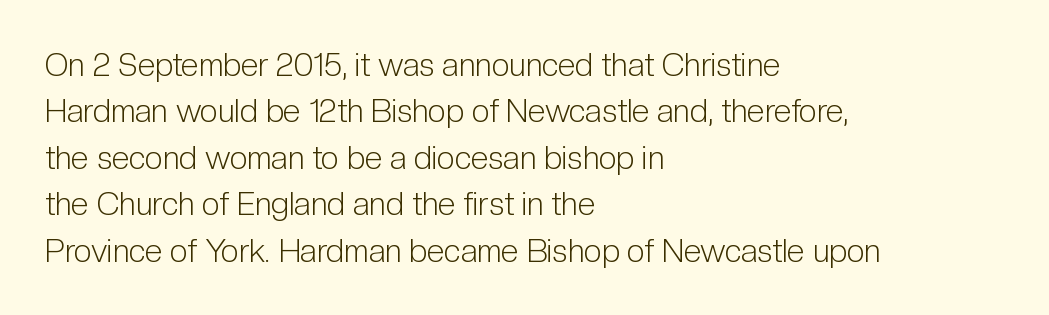
Visually the block forms a straight wall on the left and a jagged coastline on the right. Regarding leading, the lines here are spaced in the standard way. Tracking value appears to be zero — textbook default spacing. A roman cut, with each character standing at attention. On a weight scale, this lands at 450 or below.
